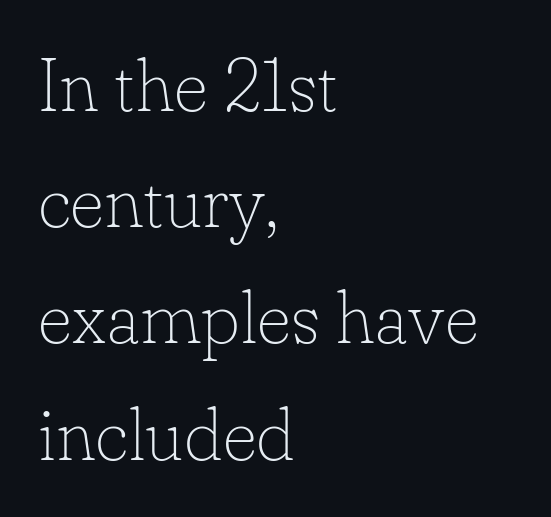
{"serif": "yes", "italic": "no", "bold": "no", "weight": "thin", "width": "normal", "stroke_contrast": "low", "x_height": "small", "monospaced": "no", "underline": "no", "align": "left", "line_spacing": "normal", "line_spacing_ratio": 1.57, "letter_spacing": "normal", "letter_spacing_em": 0.0, "glyph_px": 74}
